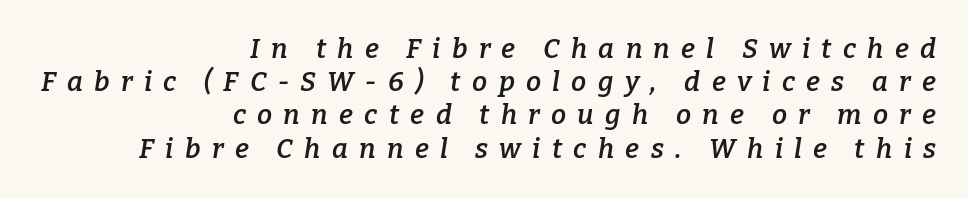
Q: Is the text bold? A: Semi-bold.
Q: Is the text italic (slanted)? A: Yes, it leans right by about 9 degrees.
Q: Is the text underlined? A: No.
Q: How is the paragraph aligned? A: Right-aligned.
Q: Is the spacing between letters normal or unusually wide? A: Unusually wide.
